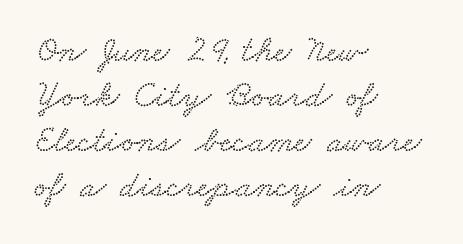
The image shows 37 px wide type; set left-aligned, line spacing 1.22x, normal letter spacing, not underlined; low stroke contrast and a small x-height.
